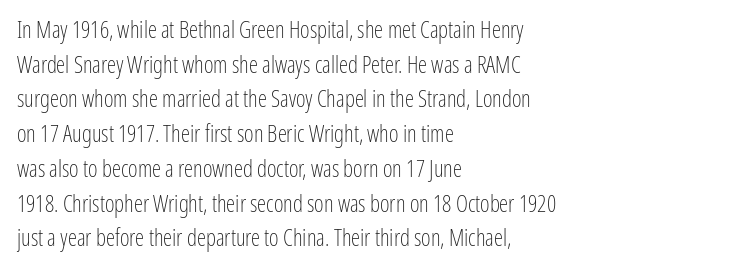
The image shows 23 px text type, upright; set left-aligned, normal line spacing (1.51x), normal letter spacing, not underlined.
